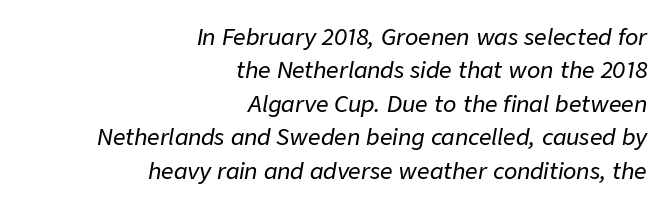
{"italic": "yes", "lean": "right", "slant_degrees": 9, "underline": "no", "align": "right", "line_spacing": "normal", "line_spacing_ratio": 1.52, "letter_spacing": "normal", "letter_spacing_em": 0.0, "glyph_px": 22}
